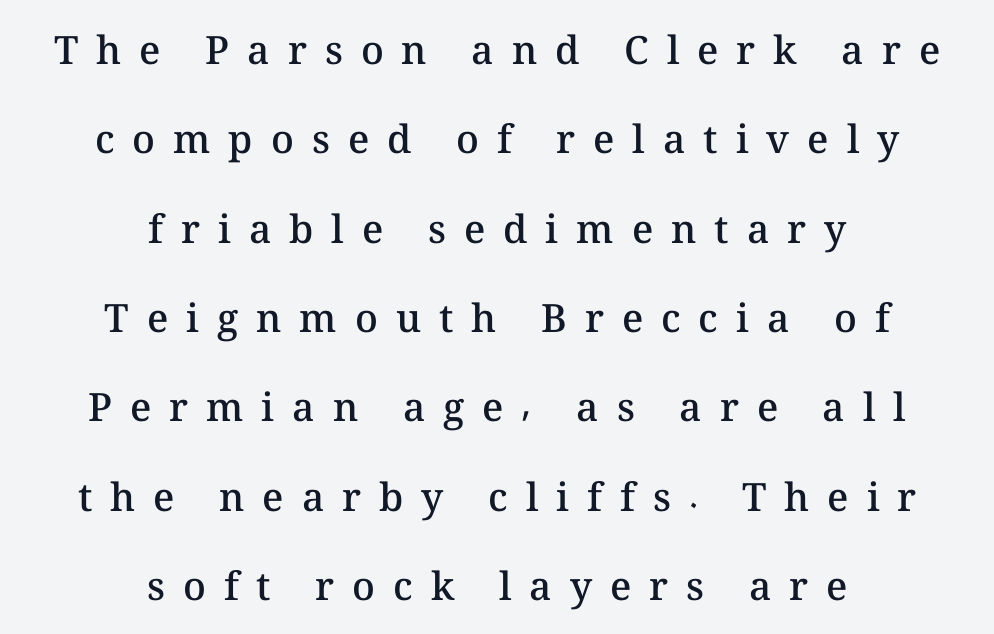
{"italic": "no", "bold": "semi", "weight": "semibold", "width": "normal", "stroke_contrast": "medium", "x_height": "medium", "monospaced": "no", "underline": "no", "align": "center", "line_spacing": "loose", "line_spacing_ratio": 2.29, "letter_spacing": "wide", "letter_spacing_em": 0.46, "glyph_px": 39}
